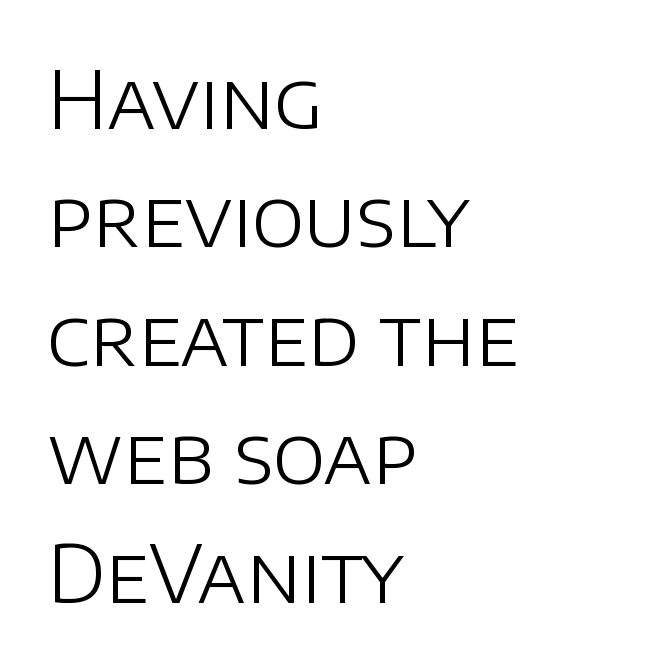
Q: Is the text bold? A: No.
Q: Is the text italic (slanted)? A: No, it is upright.
Q: Is the typeface a serif or a sans-serif typeface? A: Sans-serif.
Q: Is the text underlined? A: No.
Q: How is the paragraph aligned? A: Left-aligned.
Q: Is the spacing between letters normal or unusually wide? A: Normal.
Q: Is the spacing between lines tight, normal or loose? A: Normal.
Q: Width (condensed, normal, or wide)? A: Normal.
Q: Stroke contrast? A: Low.
Q: x-height? A: Large.
Q: Monospaced? A: No.
